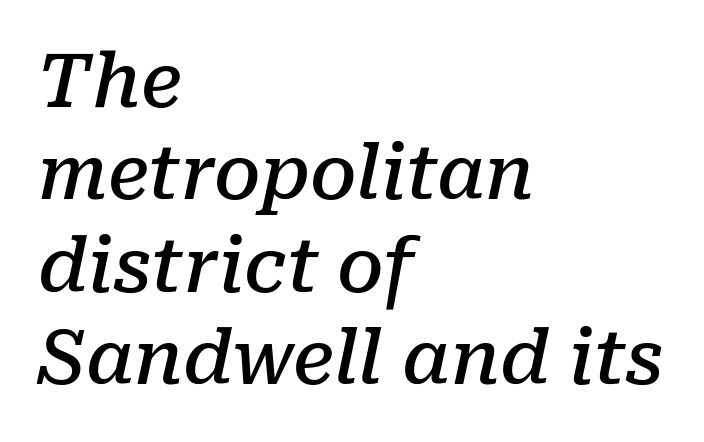
{"serif": "yes", "italic": "yes", "lean": "right", "slant_degrees": 10, "bold": "semi", "weight": "semibold", "width": "normal", "stroke_contrast": "low", "x_height": "medium", "monospaced": "no", "underline": "no", "align": "left", "line_spacing": "normal", "line_spacing_ratio": 1.25, "letter_spacing": "normal", "letter_spacing_em": 0.0, "glyph_px": 74}
